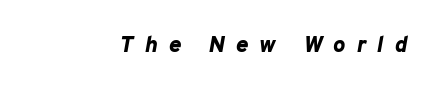
The image shows 23 px bold type, italic (leaning right); set unusually wide letter spacing (+0.48 em), not underlined.
